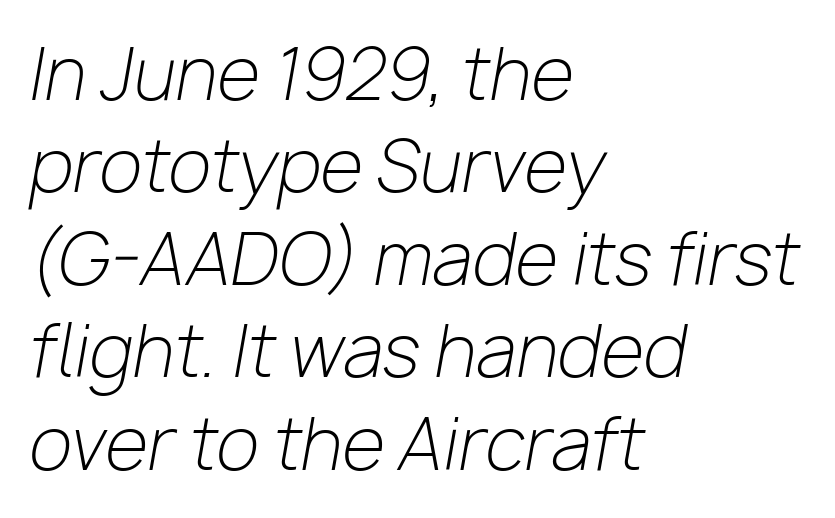
Q: Is the text bold? A: No.
Q: Is the text italic (slanted)? A: Yes, it leans right by about 10 degrees.
Q: Is the text underlined? A: No.
Q: How is the paragraph aligned? A: Left-aligned.
Q: Is the spacing between letters normal or unusually wide? A: Normal.
Q: Is the spacing between lines tight, normal or loose? A: Normal.
Q: Width (condensed, normal, or wide)? A: Normal.
Q: Stroke contrast? A: Low.
Q: x-height? A: Medium.
Q: Monospaced? A: No.
